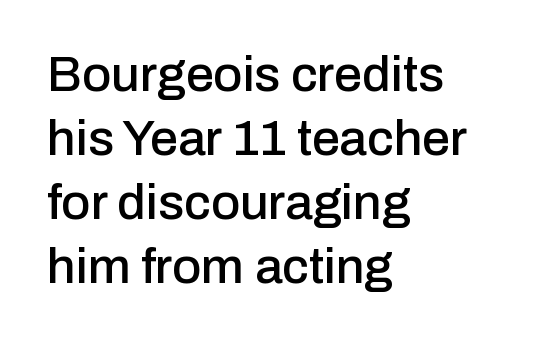
{"serif": "no", "italic": "no", "width": "normal", "stroke_contrast": "low", "x_height": "medium", "monospaced": "no", "underline": "no", "align": "left", "line_spacing": "normal", "line_spacing_ratio": 1.28, "letter_spacing": "normal", "letter_spacing_em": 0.0, "glyph_px": 50}
